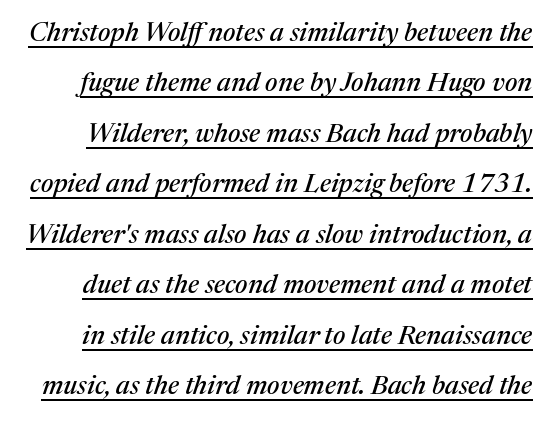
Style check: oblique. In terms of letterspacing, this is plain default setting. Is there an underline? Yes — a line sits under the letters. This sample trades compactness for vertical openness between lines.
